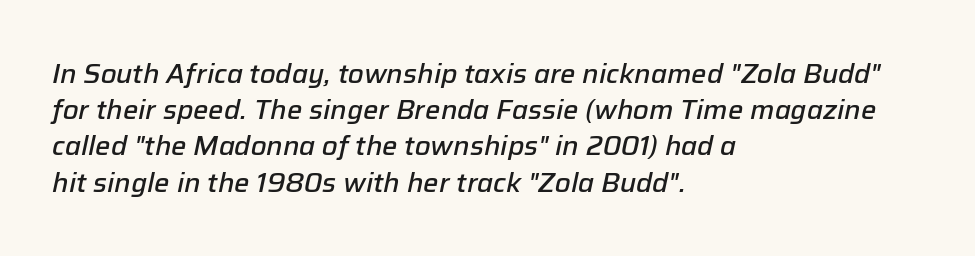
Compared with a centered layout, this one pins lines to the left instead. If you measured baseline to baseline, you'd find a middling distance. Its strokes are somewhat broadened, the hallmark of semibold type. The strip under each line holds only bare page.
